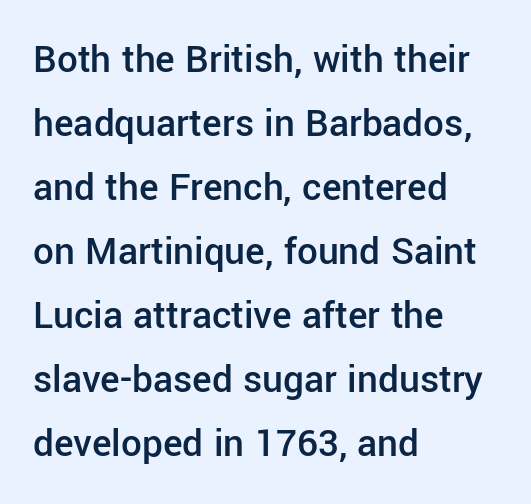
Q: Is the text bold? A: Semi-bold.
Q: Is the text italic (slanted)? A: No, it is upright.
Q: Is the typeface a serif or a sans-serif typeface? A: Sans-serif.
Q: Is the text underlined? A: No.
Q: How is the paragraph aligned? A: Left-aligned.
Q: Is the spacing between letters normal or unusually wide? A: Normal.
Q: Is the spacing between lines tight, normal or loose? A: Normal.
Q: Width (condensed, normal, or wide)? A: Normal.
Q: Stroke contrast? A: Low.
Q: x-height? A: Medium.
Q: Monospaced? A: No.
